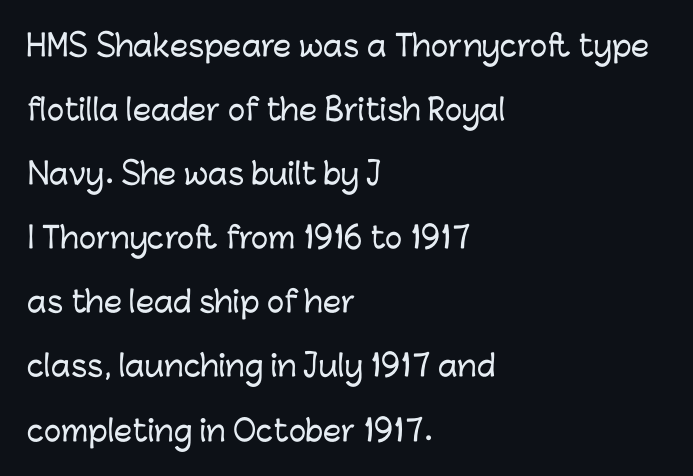
{"serif": "no", "italic": "no", "width": "normal", "stroke_contrast": "low", "x_height": "medium", "monospaced": "no", "underline": "no", "align": "left", "line_spacing": "loose", "line_spacing_ratio": 2.21, "letter_spacing": "normal", "letter_spacing_em": 0.0, "glyph_px": 29}
